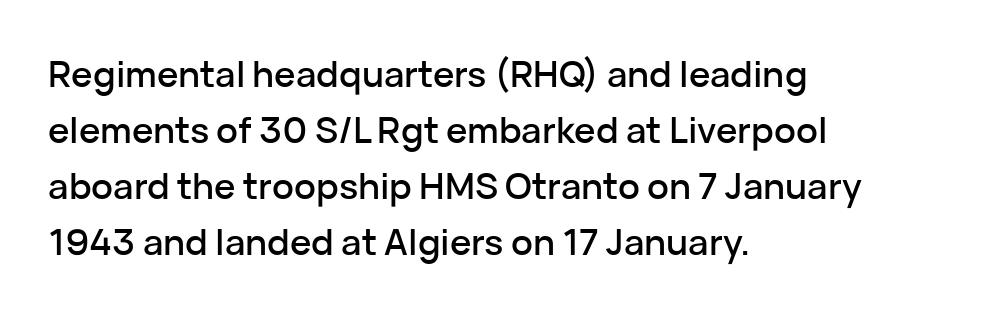
The image shows 36 px sans-serif type, upright; set left-aligned, normal line spacing (1.56x), normal letter spacing, not underlined; low stroke contrast and a medium x-height.
